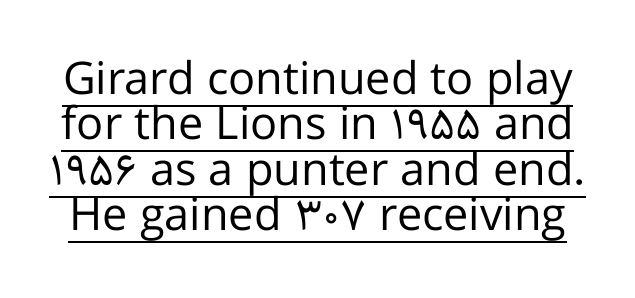
{"serif": "no", "italic": "no", "bold": "no", "weight": "regular", "width": "normal", "stroke_contrast": "low", "x_height": "medium", "monospaced": "no", "underline": "yes", "line_spacing": "tight", "line_spacing_ratio": 1.01, "letter_spacing": "normal", "letter_spacing_em": 0.0, "glyph_px": 45}
